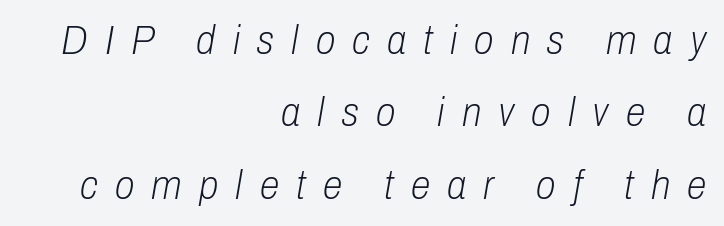
Q: Is the text bold? A: No.
Q: Is the text italic (slanted)? A: Yes, it leans right by about 10 degrees.
Q: Is the text underlined? A: No.
Q: How is the paragraph aligned? A: Right-aligned.
Q: Is the spacing between letters normal or unusually wide? A: Unusually wide.
Q: Width (condensed, normal, or wide)? A: Condensed.
Q: Stroke contrast? A: Low.
Q: x-height? A: Medium.
Q: Monospaced? A: No.
